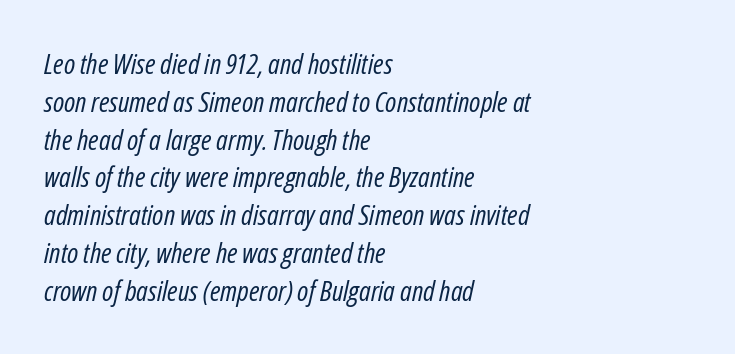
The image shows 28 px regular-weight, condensed type, italic (leaning right); set left-aligned, normal line spacing (1.35x), normal letter spacing, not underlined; low stroke contrast and a medium x-height.
